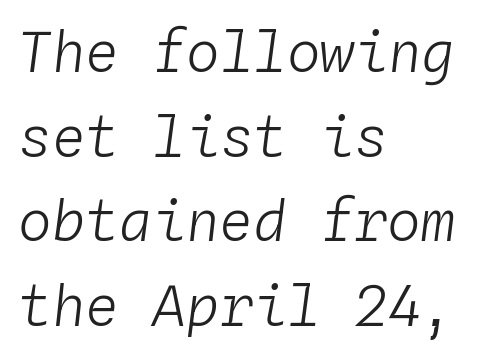
Q: Is the text bold? A: No.
Q: Is the text italic (slanted)? A: Yes, it leans right by about 4 degrees.
Q: Is the text underlined? A: No.
Q: How is the paragraph aligned? A: Left-aligned.
Q: Is the spacing between letters normal or unusually wide? A: Normal.
Q: Is the spacing between lines tight, normal or loose? A: Normal.
Q: Width (condensed, normal, or wide)? A: Normal.
Q: Stroke contrast? A: Low.
Q: x-height? A: Medium.
Q: Monospaced? A: Yes.
